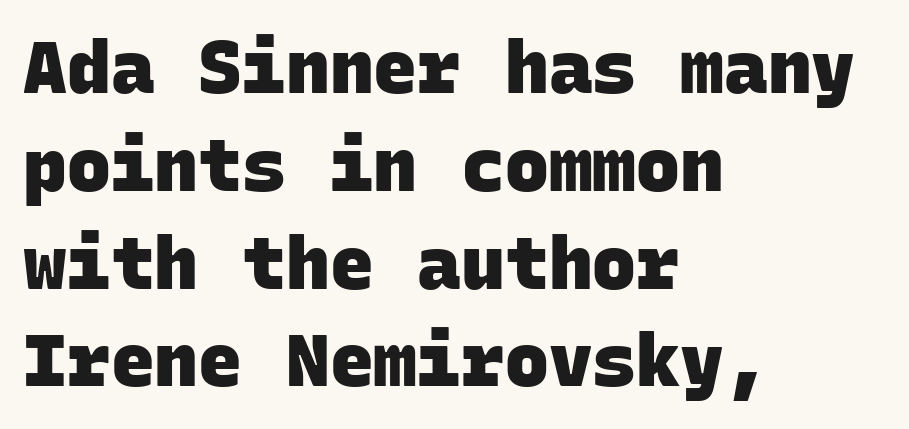
The image shows 73 px heavy sans-serif type, monospaced; set left-aligned, normal line spacing (1.34x), normal letter spacing, not underlined; low stroke contrast and a large x-height.
